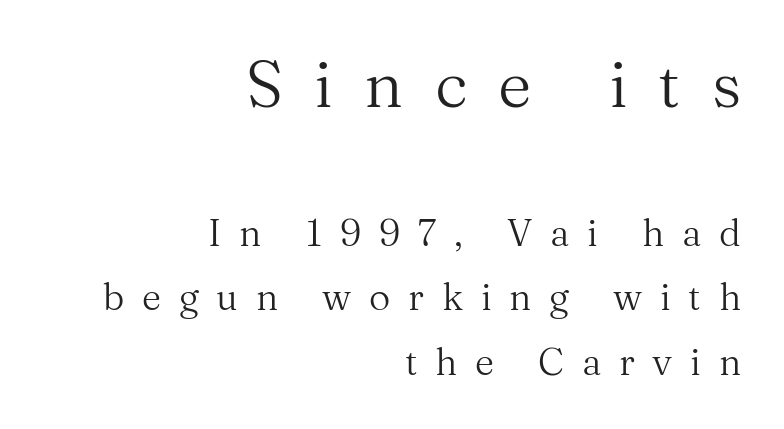
Q: Is the text bold? A: No.
Q: Is the text italic (slanted)? A: No, it is upright.
Q: Is the typeface a serif or a sans-serif typeface? A: Serif.
Q: Is the text underlined? A: No.
Q: How is the paragraph aligned? A: Right-aligned.
Q: Is the spacing between letters normal or unusually wide? A: Unusually wide.
Q: Which block of text is set in a larger size, the first (top) or the second (bottom)? A: The first (top) one.
Q: Width (condensed, normal, or wide)? A: Normal.
Q: Stroke contrast? A: Medium.
Q: x-height? A: Medium.
Q: Monospaced? A: No.
